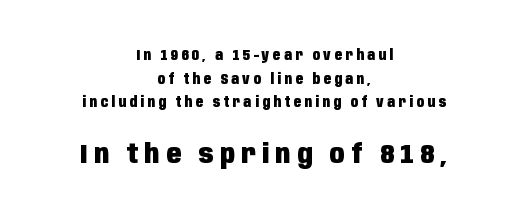
Q: Is the text bold? A: Yes.
Q: Is the text italic (slanted)? A: No, it is upright.
Q: Is the text underlined? A: No.
Q: How is the paragraph aligned? A: Centered.
Q: Is the spacing between letters normal or unusually wide? A: Unusually wide.
Q: Is the spacing between lines tight, normal or loose? A: Normal.
Q: Which block of text is set in a larger size, the first (top) or the second (bottom)? A: The second (bottom) one.
